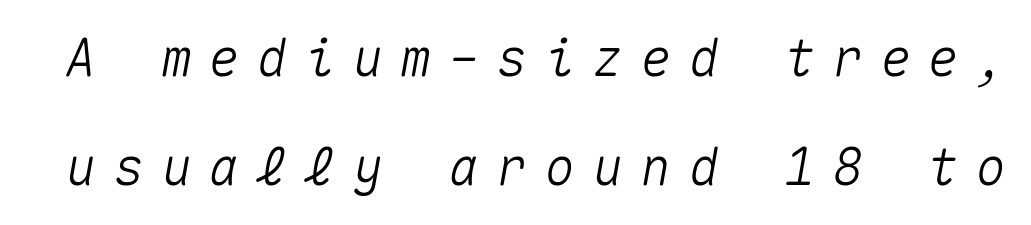
{"italic": "yes", "lean": "right", "slant_degrees": 10, "width": "normal", "stroke_contrast": "medium", "x_height": "medium", "monospaced": "yes", "underline": "no", "line_spacing": "loose", "line_spacing_ratio": 2.14, "letter_spacing": "wide", "letter_spacing_em": 0.34, "glyph_px": 51}
